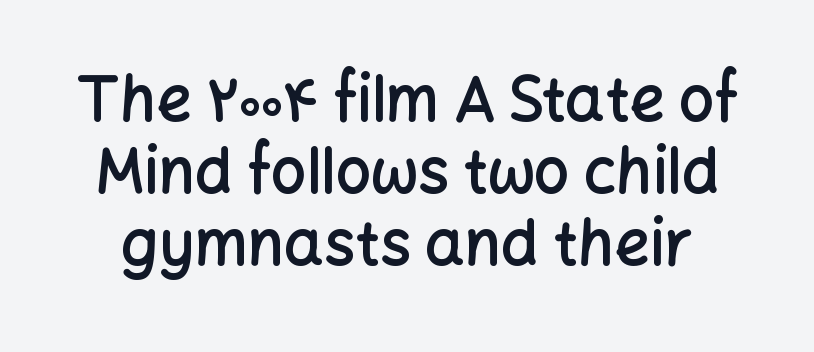
Q: Is the text bold? A: Semi-bold.
Q: Is the text italic (slanted)? A: No, it is upright.
Q: Is the typeface a serif or a sans-serif typeface? A: Sans-serif.
Q: Is the text underlined? A: No.
Q: Is the spacing between letters normal or unusually wide? A: Normal.
Q: Width (condensed, normal, or wide)? A: Normal.
Q: Stroke contrast? A: Low.
Q: x-height? A: Medium.
Q: Monospaced? A: No.
